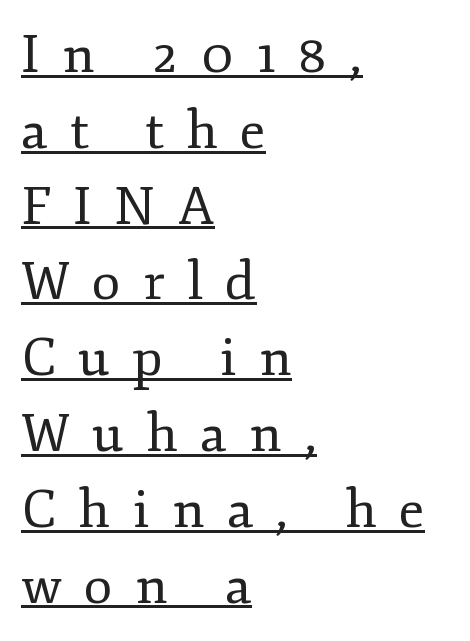
Q: Is the text bold? A: No.
Q: Is the text italic (slanted)? A: No, it is upright.
Q: Is the typeface a serif or a sans-serif typeface? A: Serif.
Q: Is the text underlined? A: Yes.
Q: How is the paragraph aligned? A: Left-aligned.
Q: Is the spacing between letters normal or unusually wide? A: Unusually wide.
Q: Is the spacing between lines tight, normal or loose? A: Normal.
Q: Width (condensed, normal, or wide)? A: Normal.
Q: Stroke contrast? A: Low.
Q: x-height? A: Small.
Q: Monospaced? A: No.
